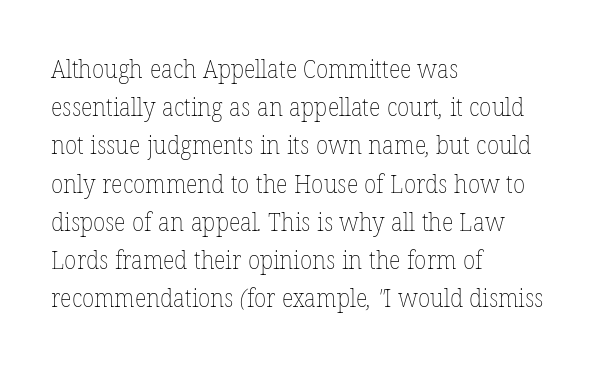
Every row of glyphs begins at an identical x-position on the left. The designer left line spacing at the default. No extra ink here — the face is not bold. Short note: letters normally spaced. The area under the type is left untouched.
